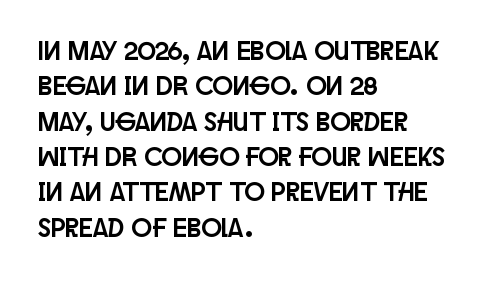
Interline gaps are of average width in this sample. The axis of the letterforms is exactly vertical. Casual observation: everything's shoved over to the left. These lines keep a tight, regular rhythm from letter to letter. Unmarked baselines from the first word to the last.
